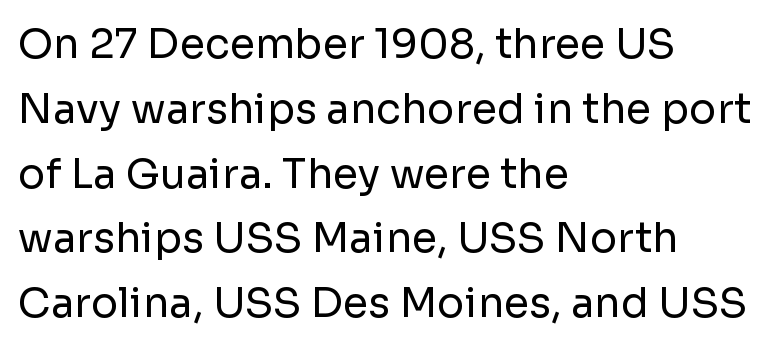
{"serif": "no", "italic": "no", "bold": "no", "weight": "regular", "width": "normal", "stroke_contrast": "low", "x_height": "medium", "monospaced": "no", "underline": "no", "align": "left", "line_spacing": "normal", "line_spacing_ratio": 1.58, "letter_spacing": "normal", "letter_spacing_em": 0.0, "glyph_px": 41}
